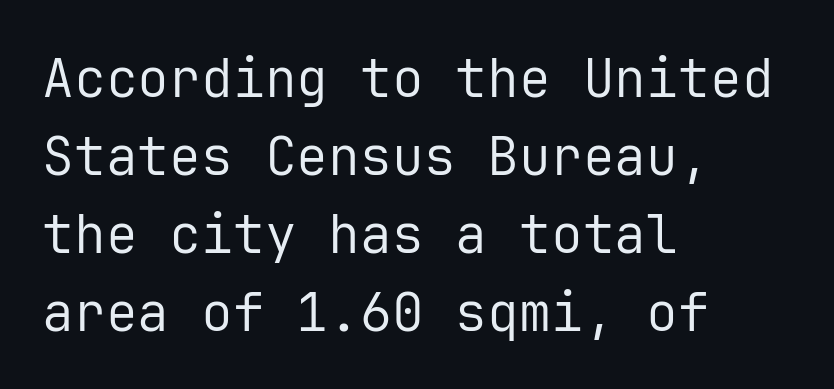
The image shows 53 px regular-weight sans-serif type, upright, monospaced; set left-aligned, normal line spacing (1.47x), normal letter spacing, not underlined; low stroke contrast and a medium x-height.
